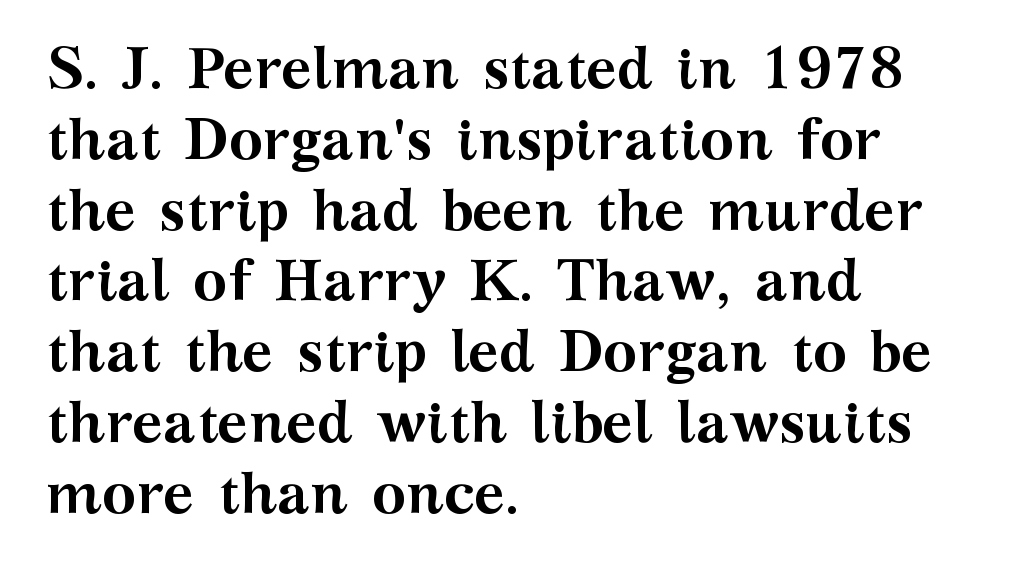
Underline: absent. Looks like regular typesetting: each glyph gets only the width it needs. In terms of posture, this sample is upright. These lines carry a lot of weight — the face is fully bold.
